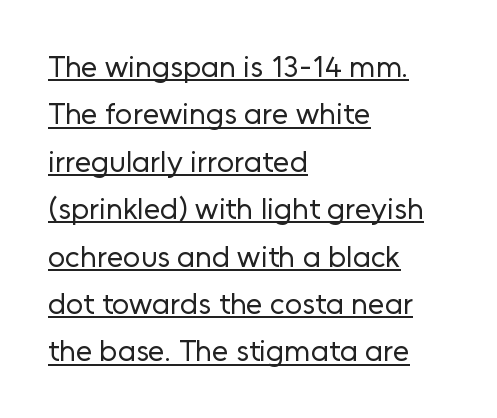
Q: Is the text bold? A: No.
Q: Is the text italic (slanted)? A: No, it is upright.
Q: Is the typeface a serif or a sans-serif typeface? A: Sans-serif.
Q: Is the text underlined? A: Yes.
Q: How is the paragraph aligned? A: Left-aligned.
Q: Is the spacing between letters normal or unusually wide? A: Normal.
Q: Is the spacing between lines tight, normal or loose? A: Normal.
Q: Width (condensed, normal, or wide)? A: Normal.
Q: Stroke contrast? A: Low.
Q: x-height? A: Medium.
Q: Monospaced? A: No.
